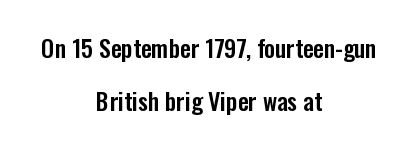
Q: Is the text italic (slanted)? A: No, it is upright.
Q: Is the text underlined? A: No.
Q: How is the paragraph aligned? A: Centered.
Q: Is the spacing between letters normal or unusually wide? A: Normal.
Q: Is the spacing between lines tight, normal or loose? A: Loose.
